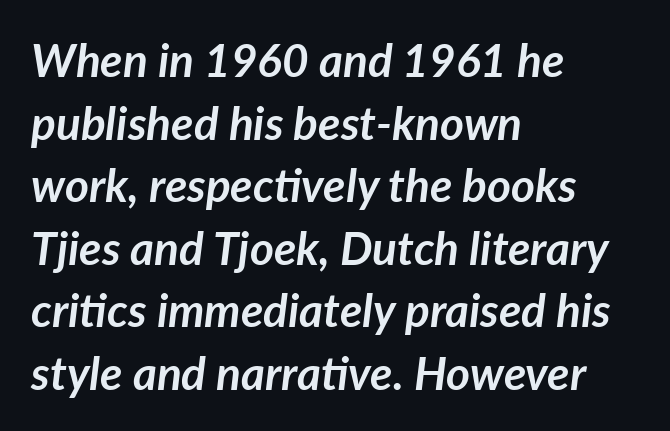
The baseline area is clear. Would a proofreader flag this as italicized? Yes. Rows of type keep a routine distance in the vertical direction. Reading down the block, your eye returns to a fixed left position each line. Here the designer chose a conventional face with non-uniform glyph widths. A full-strength bold gives these letters their thick strokes.
